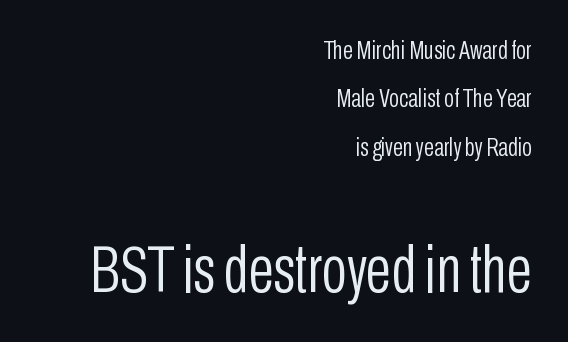
The designer gave the closing block more size than the opening block. Upright lettering throughout. The letterforms sit at book weight or below. Reading down the block, your eye finds every line finishing at a fixed right position. Check the space under the baseline: it is left empty. Font category for this specimen: sans-serif.
